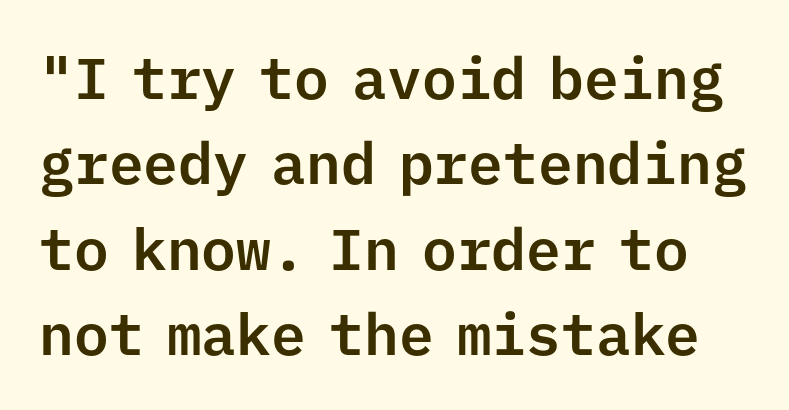
The image shows 58 px sans-serif type, upright, monospaced; set normal line spacing (1.47x), normal letter spacing, not underlined; low stroke contrast and a medium x-height.
